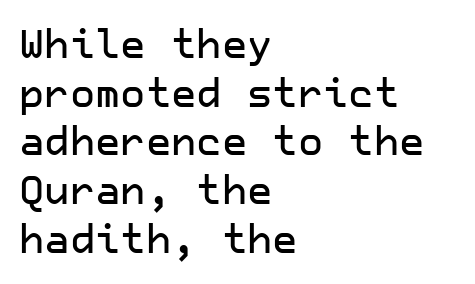
Q: Is the text italic (slanted)? A: No, it is upright.
Q: Is the typeface a serif or a sans-serif typeface? A: Sans-serif.
Q: Is the text underlined? A: No.
Q: How is the paragraph aligned? A: Left-aligned.
Q: Is the spacing between letters normal or unusually wide? A: Normal.
Q: Is the spacing between lines tight, normal or loose? A: Normal.
Q: Width (condensed, normal, or wide)? A: Normal.
Q: Stroke contrast? A: Low.
Q: x-height? A: Medium.
